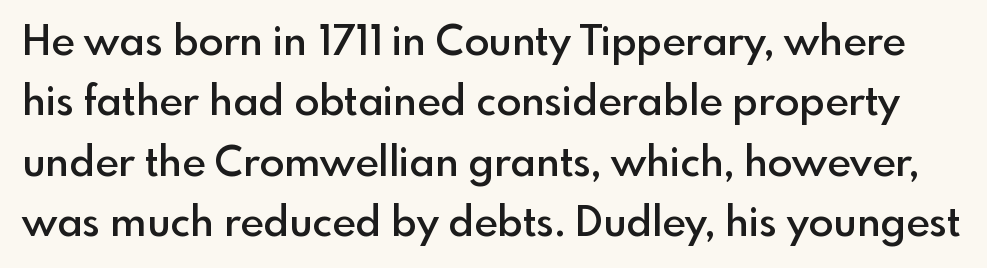
The image shows 41 px semibold sans-serif type, upright; set normal line spacing (1.47x), normal letter spacing, not underlined; a small x-height.
